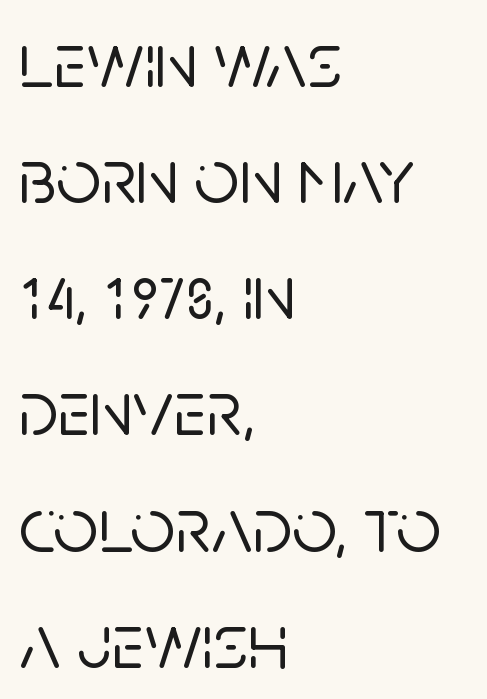
Q: Is the text italic (slanted)? A: No, it is upright.
Q: Is the typeface a serif or a sans-serif typeface? A: Sans-serif.
Q: Is the text underlined? A: No.
Q: How is the paragraph aligned? A: Left-aligned.
Q: Is the spacing between letters normal or unusually wide? A: Normal.
Q: Is the spacing between lines tight, normal or loose? A: Normal.
Q: Width (condensed, normal, or wide)? A: Normal.
Q: Stroke contrast? A: Low.
Q: x-height? A: Large.
Q: Monospaced? A: No.
